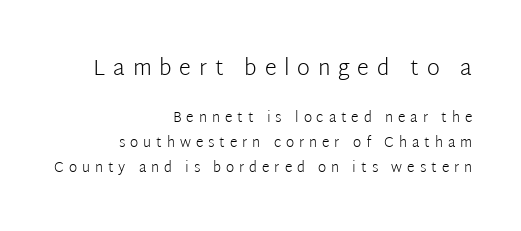
Q: Is the text bold? A: No.
Q: Is the text italic (slanted)? A: No, it is upright.
Q: Is the text underlined? A: No.
Q: How is the paragraph aligned? A: Right-aligned.
Q: Is the spacing between letters normal or unusually wide? A: Unusually wide.
Q: Which block of text is set in a larger size, the first (top) or the second (bottom)? A: The first (top) one.
